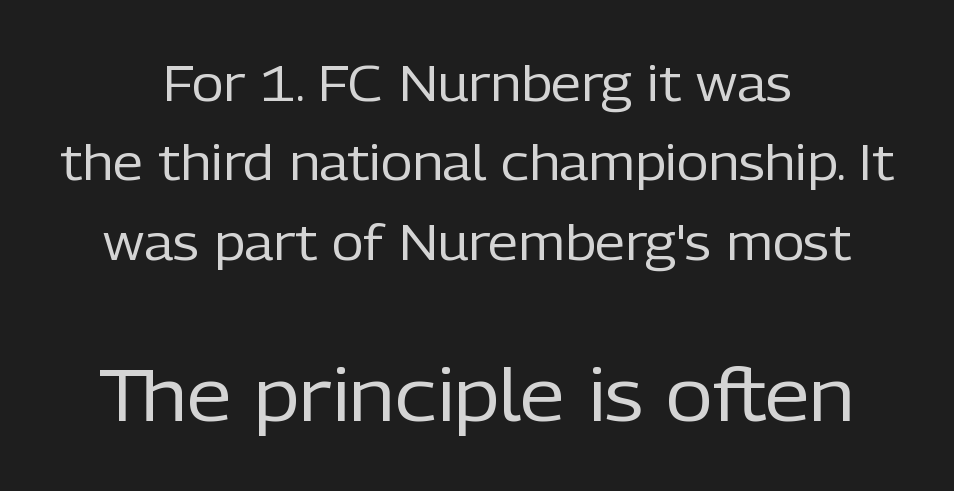
{"serif": "no", "italic": "no", "bold": "no", "weight": "regular", "width": "normal", "stroke_contrast": "low", "x_height": "medium", "monospaced": "no", "underline": "no", "align": "center", "line_spacing": "normal", "line_spacing_ratio": 1.62, "letter_spacing": "normal", "letter_spacing_em": 0.0, "larger_block": "second", "size_ratio": 1.49, "glyph_px": 73}
